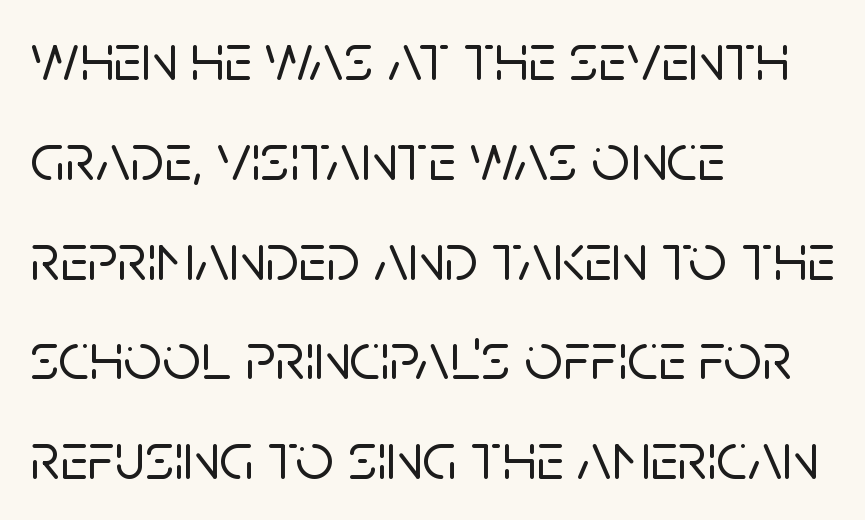
{"serif": "no", "italic": "no", "width": "normal", "stroke_contrast": "low", "x_height": "large", "monospaced": "no", "underline": "no", "align": "left", "line_spacing": "normal", "line_spacing_ratio": 1.49, "letter_spacing": "normal", "letter_spacing_em": 0.0, "glyph_px": 67}
